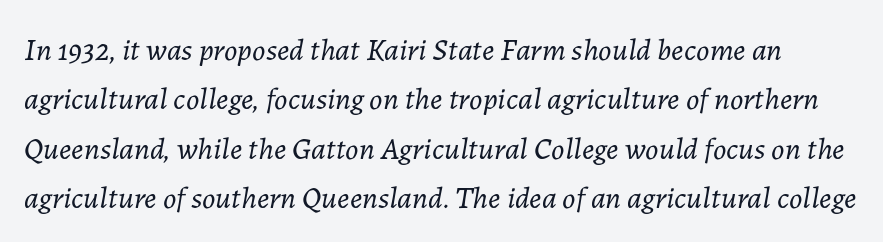
{"italic": "yes", "lean": "right", "slant_degrees": 7, "bold": "no", "weight": "light", "width": "normal", "stroke_contrast": "low", "x_height": "medium", "monospaced": "no", "underline": "no", "line_spacing": "normal", "line_spacing_ratio": 1.59, "letter_spacing": "normal", "letter_spacing_em": 0.0, "glyph_px": 31}
